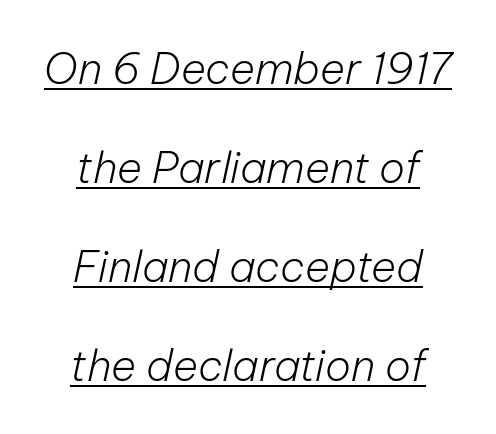
Q: Is the text bold? A: No.
Q: Is the text italic (slanted)? A: Yes, it leans right by about 12 degrees.
Q: Is the text underlined? A: Yes.
Q: How is the paragraph aligned? A: Centered.
Q: Is the spacing between letters normal or unusually wide? A: Normal.
Q: Is the spacing between lines tight, normal or loose? A: Loose.
Q: Width (condensed, normal, or wide)? A: Normal.
Q: Stroke contrast? A: Low.
Q: x-height? A: Medium.
Q: Monospaced? A: No.
